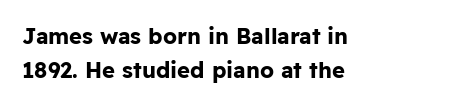
The image shows 22 px bold type, upright; set left-aligned, normal line spacing (1.55x), normal letter spacing, not underlined.
